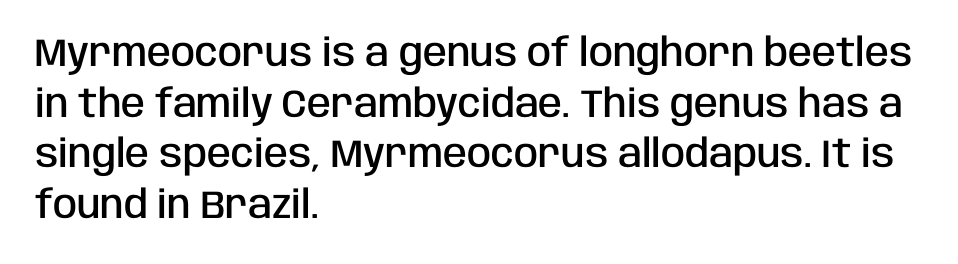
Q: Is the text bold? A: Semi-bold.
Q: Is the text italic (slanted)? A: No, it is upright.
Q: Is the typeface a serif or a sans-serif typeface? A: Sans-serif.
Q: Is the text underlined? A: No.
Q: How is the paragraph aligned? A: Left-aligned.
Q: Is the spacing between letters normal or unusually wide? A: Normal.
Q: Is the spacing between lines tight, normal or loose? A: Normal.
Q: Width (condensed, normal, or wide)? A: Condensed.
Q: Stroke contrast? A: Low.
Q: x-height? A: Large.
Q: Monospaced? A: No.
